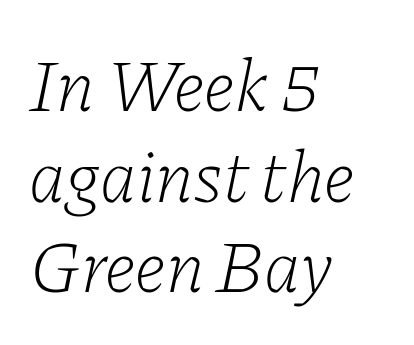
The lettering tilts uniformly, giving the passage an italic look. The font sits on the lighter half of the weight spectrum, regular included. The paragraph shown leans on its left margin. The characters display serif detailing at their extremities. Think of a printed novel: that variable character pitch is what you see here. Type without underlining.
